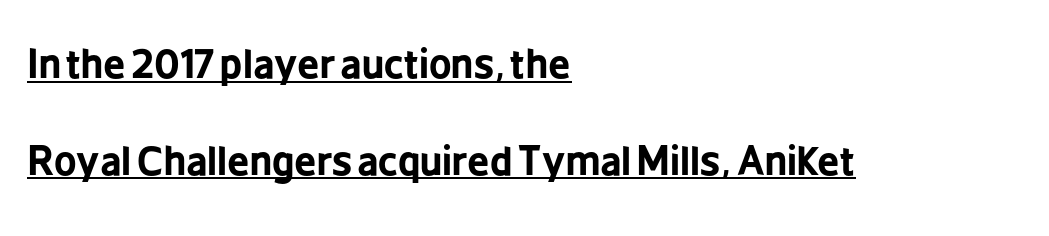
Q: Is the text bold? A: Yes.
Q: Is the text italic (slanted)? A: No, it is upright.
Q: Is the typeface a serif or a sans-serif typeface? A: Sans-serif.
Q: Is the text underlined? A: Yes.
Q: How is the paragraph aligned? A: Left-aligned.
Q: Is the spacing between letters normal or unusually wide? A: Normal.
Q: Is the spacing between lines tight, normal or loose? A: Loose.
Q: Width (condensed, normal, or wide)? A: Condensed.
Q: Stroke contrast? A: Low.
Q: x-height? A: Medium.
Q: Monospaced? A: No.
